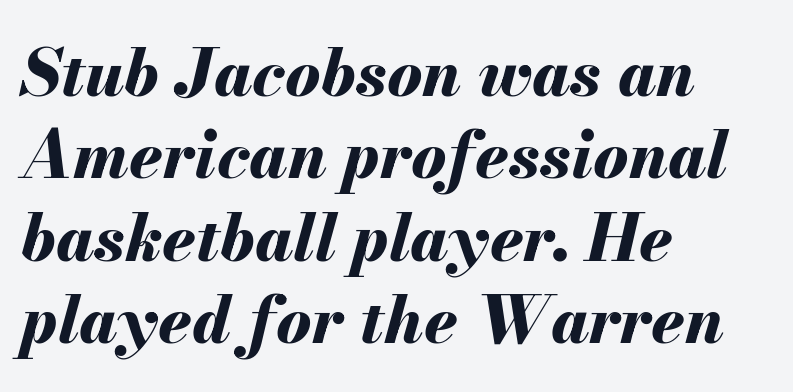
{"italic": "yes", "lean": "right", "slant_degrees": 13, "bold": "yes", "weight": "bold", "width": "normal", "stroke_contrast": "medium", "x_height": "small", "monospaced": "no", "underline": "no", "align": "left", "line_spacing": "normal", "line_spacing_ratio": 1.25, "letter_spacing": "normal", "letter_spacing_em": 0.0, "glyph_px": 66}
